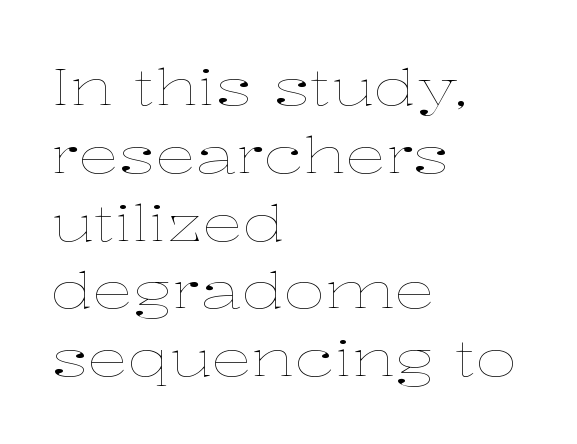
Q: Is the text bold? A: No.
Q: Is the text italic (slanted)? A: No, it is upright.
Q: Is the text underlined? A: No.
Q: How is the paragraph aligned? A: Left-aligned.
Q: Is the spacing between letters normal or unusually wide? A: Normal.
Q: Is the spacing between lines tight, normal or loose? A: Normal.
Q: Width (condensed, normal, or wide)? A: Wide.
Q: Stroke contrast? A: Low.
Q: x-height? A: Medium.
Q: Monospaced? A: No.
